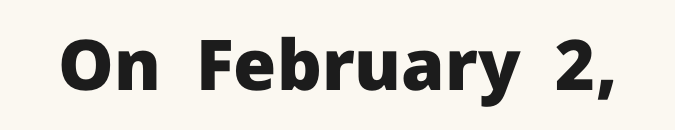
Q: Is the text bold? A: Yes.
Q: Is the text italic (slanted)? A: No, it is upright.
Q: Is the typeface a serif or a sans-serif typeface? A: Sans-serif.
Q: Is the text underlined? A: No.
Q: Is the spacing between letters normal or unusually wide? A: Normal.
Q: Width (condensed, normal, or wide)? A: Normal.
Q: Stroke contrast? A: Low.
Q: x-height? A: Medium.
Q: Monospaced? A: No.
